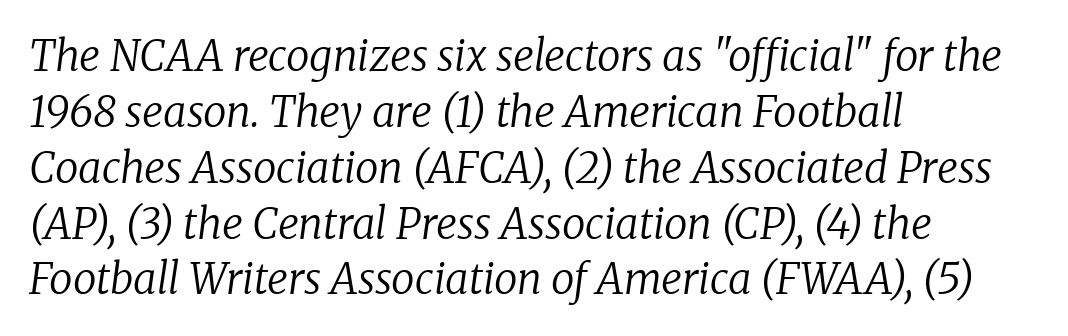
Spacing verdict: proportional, widths tailored to each character. Does the type have serifs? Yes, each stem ends in a small foot. A classic flush-left, rag-right setting is used for this passage. The line-height multiplier appears to be the usual default. The letterforms sit at book weight or below. The typography opts for an oblique posture over an upright one.
